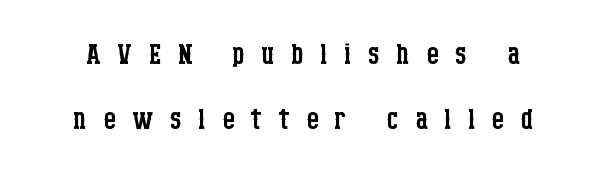
Q: Is the text bold? A: No.
Q: Is the text italic (slanted)? A: No, it is upright.
Q: Is the typeface a serif or a sans-serif typeface? A: Serif.
Q: Is the text underlined? A: No.
Q: Is the spacing between letters normal or unusually wide? A: Unusually wide.
Q: Is the spacing between lines tight, normal or loose? A: Normal.
Q: Width (condensed, normal, or wide)? A: Condensed.
Q: Stroke contrast? A: Low.
Q: x-height? A: Large.
Q: Monospaced? A: No.
